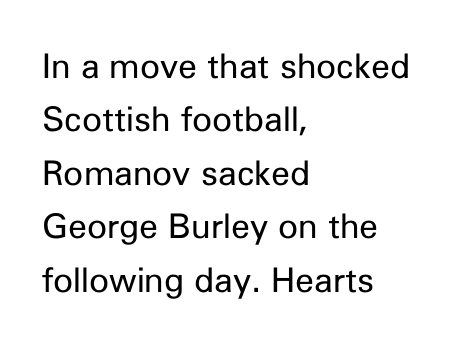
Q: Is the text bold? A: No.
Q: Is the text italic (slanted)? A: No, it is upright.
Q: Is the typeface a serif or a sans-serif typeface? A: Sans-serif.
Q: Is the text underlined? A: No.
Q: How is the paragraph aligned? A: Left-aligned.
Q: Is the spacing between letters normal or unusually wide? A: Normal.
Q: Is the spacing between lines tight, normal or loose? A: Normal.
Q: Width (condensed, normal, or wide)? A: Normal.
Q: Stroke contrast? A: Low.
Q: x-height? A: Medium.
Q: Monospaced? A: No.
